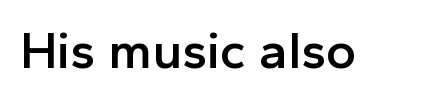
Q: Is the text bold? A: Semi-bold.
Q: Is the text italic (slanted)? A: No, it is upright.
Q: Is the typeface a serif or a sans-serif typeface? A: Sans-serif.
Q: Is the text underlined? A: No.
Q: Is the spacing between letters normal or unusually wide? A: Normal.
Q: Width (condensed, normal, or wide)? A: Normal.
Q: x-height? A: Medium.
Q: Monospaced? A: No.
